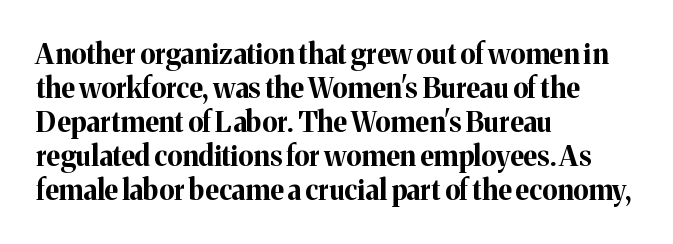
Old-style or modern, the face here clearly has serifs. Compared with typical body copy, the letter spacing here is the same. The string is rendered with underlining switched off. The lettering holds an erect, upright posture throughout. Do the characters align in a grid? No, the font is proportional.
